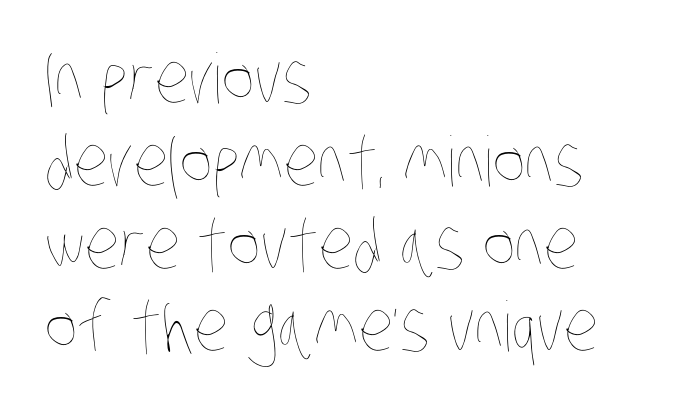
The image shows 69 px thin, condensed type; set left-aligned, line spacing 1.2x, normal letter spacing, not underlined; low stroke contrast and a large x-height.
